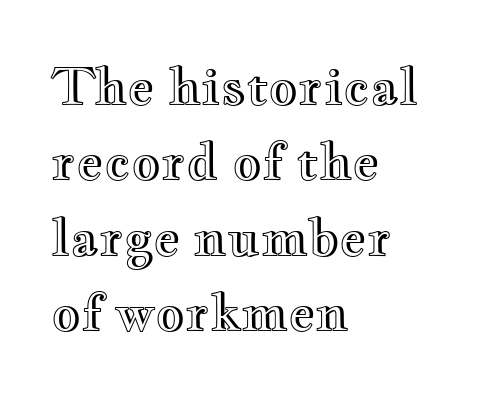
{"italic": "no", "width": "wide", "x_height": "small", "monospaced": "no", "underline": "no", "align": "left", "line_spacing": "normal", "line_spacing_ratio": 1.48, "letter_spacing": "normal", "letter_spacing_em": 0.0, "glyph_px": 51}
